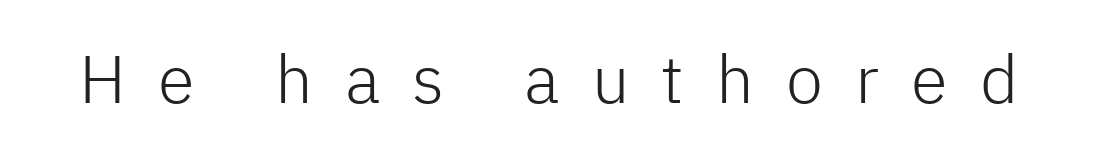
Descender tails drop into unmarked territory. Think of a printed novel: that variable character pitch is what you see here. Glyph-to-glyph distance is far greater than everyday printed text. Posture: upright roman. Each letter's strokes conclude bluntly, with no projecting serifs.
